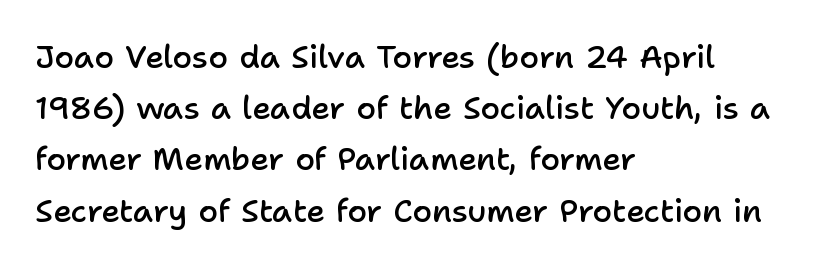
{"serif": "no", "italic": "no", "bold": "semi", "weight": "semibold", "width": "normal", "stroke_contrast": "low", "x_height": "medium", "monospaced": "no", "underline": "no", "align": "left", "line_spacing": "normal", "line_spacing_ratio": 1.6, "letter_spacing": "normal", "letter_spacing_em": 0.0, "glyph_px": 32}
